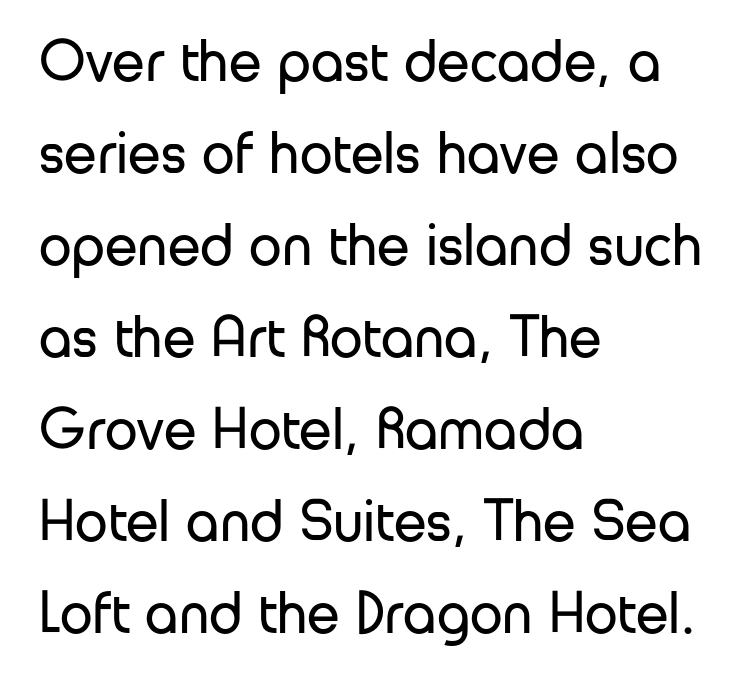
Lines of text with bare space underneath. When letters stand straight like this, we call the style roman or upright. How are the letters spaced? Ordinarily, with no added tracking. Weight: regular or lighter. Interline gaps are of average width in this sample.
